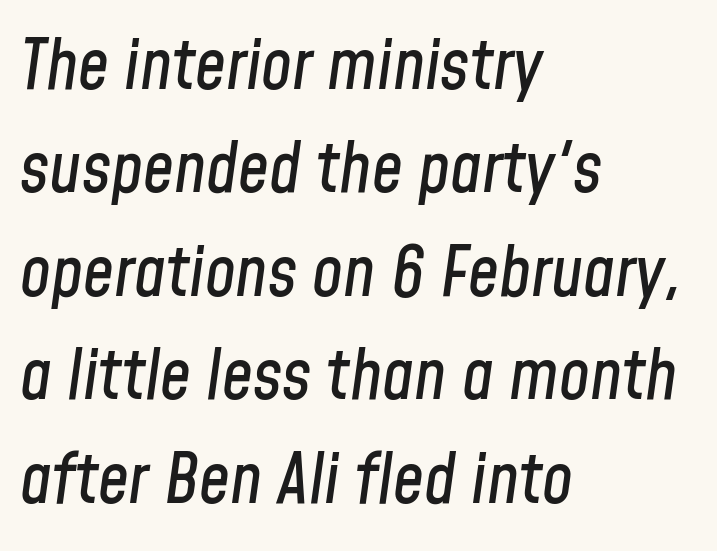
The image shows 69 px condensed type, italic (leaning right); set left-aligned, normal line spacing (1.5x), normal letter spacing, not underlined; low stroke contrast and a medium x-height.
